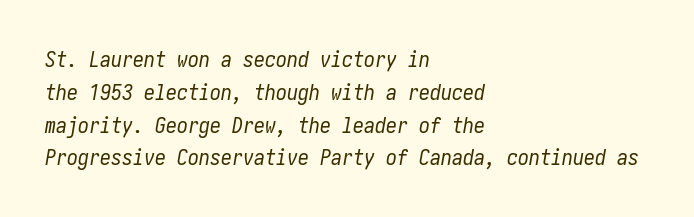
Q: Is the text bold? A: No.
Q: Is the text italic (slanted)? A: Yes, it leans right by about 10 degrees.
Q: Is the text underlined? A: No.
Q: How is the paragraph aligned? A: Left-aligned.
Q: Is the spacing between letters normal or unusually wide? A: Normal.
Q: Is the spacing between lines tight, normal or loose? A: Normal.
